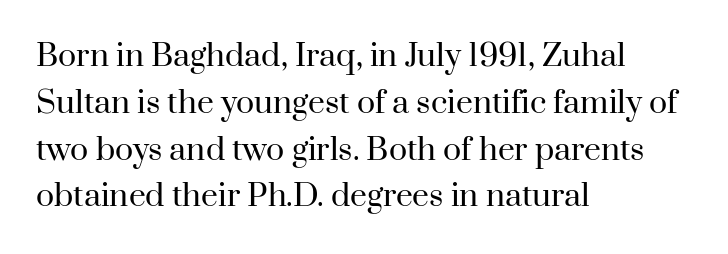
{"serif": "yes", "italic": "no", "bold": "no", "weight": "regular", "width": "normal", "stroke_contrast": "high", "x_height": "small", "monospaced": "no", "underline": "no", "align": "left", "line_spacing": "normal", "line_spacing_ratio": 1.56, "letter_spacing": "normal", "letter_spacing_em": 0.0, "glyph_px": 30}
